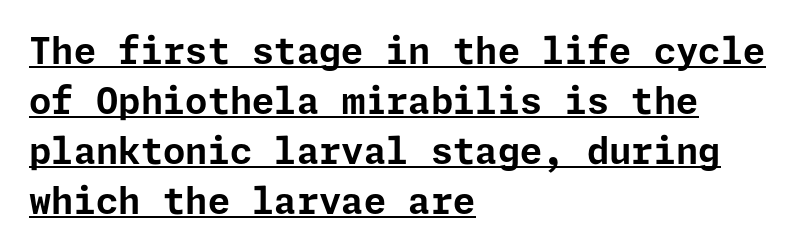
{"serif": "no", "italic": "no", "bold": "yes", "weight": "bold", "width": "normal", "stroke_contrast": "low", "x_height": "medium", "underline": "yes", "align": "left", "line_spacing": "normal", "line_spacing_ratio": 1.39, "letter_spacing": "normal", "letter_spacing_em": 0.0, "glyph_px": 36}
